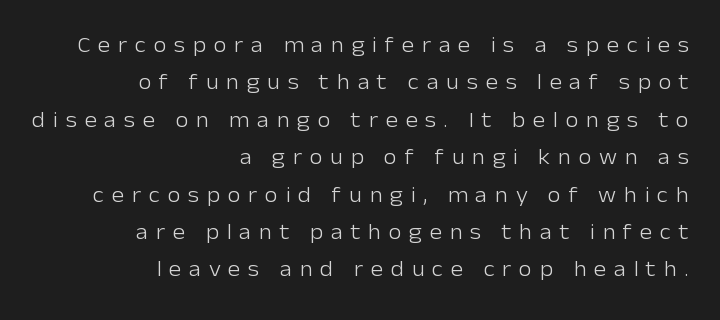
{"italic": "no", "bold": "no", "underline": "no", "align": "right", "line_spacing_ratio": 1.78, "letter_spacing": "wide", "letter_spacing_em": 0.37, "glyph_px": 21}
